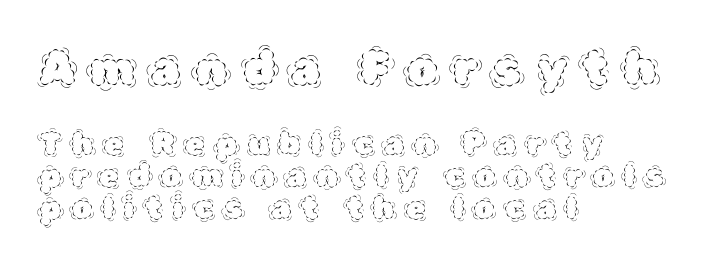
Q: Is the text bold? A: No.
Q: Is the text italic (slanted)? A: No, it is upright.
Q: Is the text underlined? A: No.
Q: How is the paragraph aligned? A: Left-aligned.
Q: Is the spacing between letters normal or unusually wide? A: Unusually wide.
Q: Is the spacing between lines tight, normal or loose? A: Tight.
Q: Which block of text is set in a larger size, the first (top) or the second (bottom)? A: The first (top) one.
Q: Width (condensed, normal, or wide)? A: Normal.
Q: x-height? A: Large.
Q: Monospaced? A: No.
